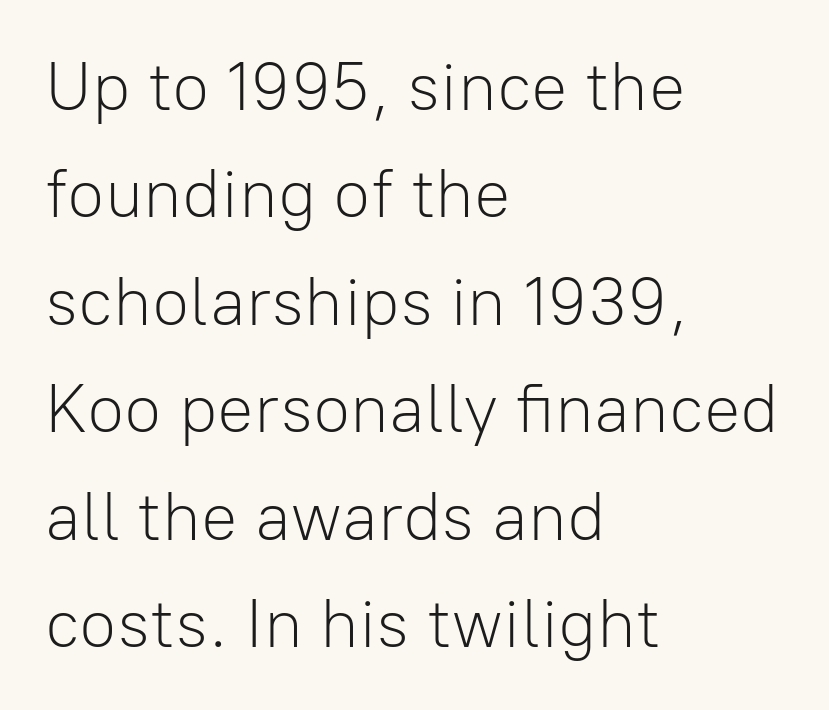
Q: Is the text bold? A: No.
Q: Is the text italic (slanted)? A: No, it is upright.
Q: Is the typeface a serif or a sans-serif typeface? A: Sans-serif.
Q: Is the text underlined? A: No.
Q: How is the paragraph aligned? A: Left-aligned.
Q: Is the spacing between letters normal or unusually wide? A: Normal.
Q: Is the spacing between lines tight, normal or loose? A: Normal.
Q: Width (condensed, normal, or wide)? A: Normal.
Q: Stroke contrast? A: Low.
Q: x-height? A: Medium.
Q: Monospaced? A: No.
